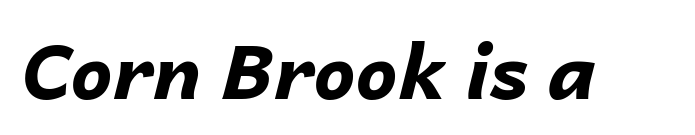
Q: Is the text bold? A: Yes.
Q: Is the text italic (slanted)? A: Yes, it leans right by about 14 degrees.
Q: Is the text underlined? A: No.
Q: Is the spacing between letters normal or unusually wide? A: Normal.
Q: Width (condensed, normal, or wide)? A: Normal.
Q: Stroke contrast? A: Low.
Q: x-height? A: Medium.
Q: Monospaced? A: No.
